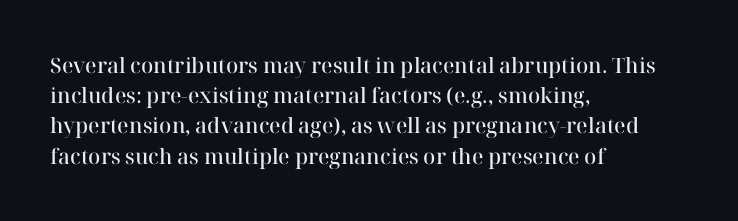
{"italic": "no", "bold": "semi", "underline": "no", "align": "left", "line_spacing": "normal", "line_spacing_ratio": 1.44, "letter_spacing": "normal", "letter_spacing_em": 0.0, "glyph_px": 21}
